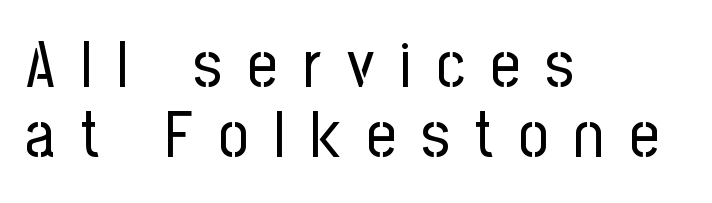
No feet cap the strokes, marking this as sans-serif type. Anything drawn beneath the words? Only blank space. Students, note that the glyphs here are deliberately spaced far apart. The line-height multiplier appears low, near solid setting.
